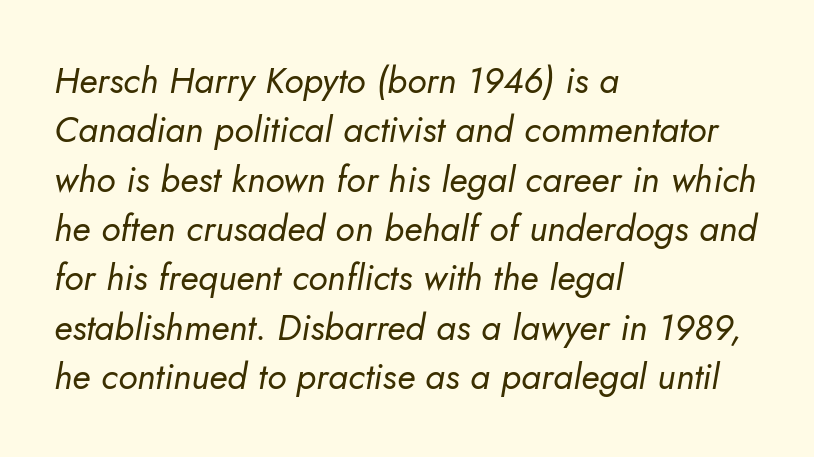
{"italic": "yes", "lean": "right", "slant_degrees": 5, "bold": "no", "weight": "regular", "width": "normal", "stroke_contrast": "low", "x_height": "small", "monospaced": "no", "underline": "no", "align": "left", "line_spacing": "normal", "line_spacing_ratio": 1.37, "letter_spacing": "normal", "letter_spacing_em": 0.0, "glyph_px": 36}
